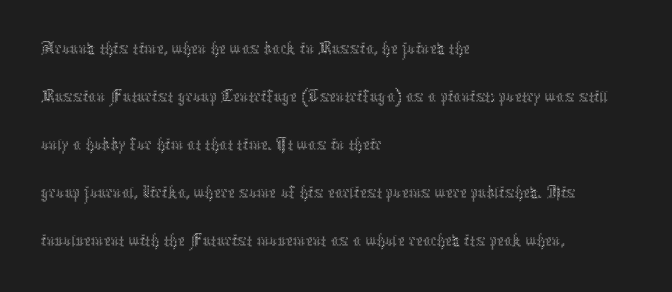
The image shows 39 px thin, condensed type, upright; set left-aligned, line spacing 1.23x, normal letter spacing, not underlined; a medium x-height.
